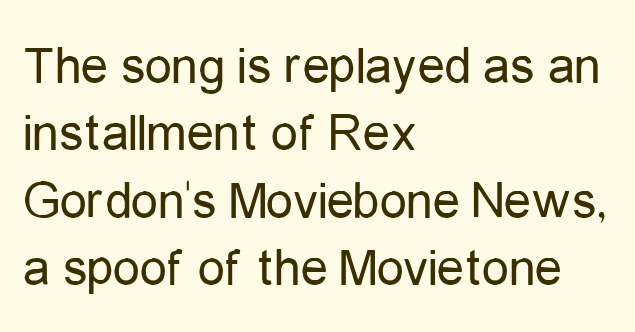
Q: Is the text bold? A: No.
Q: Is the text italic (slanted)? A: No, it is upright.
Q: Is the typeface a serif or a sans-serif typeface? A: Sans-serif.
Q: Is the text underlined? A: No.
Q: How is the paragraph aligned? A: Left-aligned.
Q: Is the spacing between letters normal or unusually wide? A: Normal.
Q: Is the spacing between lines tight, normal or loose? A: Normal.
Q: Width (condensed, normal, or wide)? A: Condensed.
Q: Stroke contrast? A: Low.
Q: x-height? A: Medium.
Q: Monospaced? A: No.
